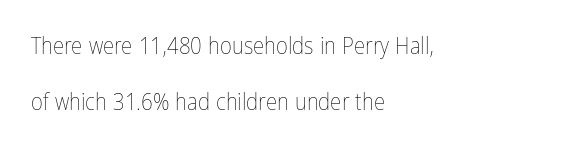
The image shows 23 px text type, upright; set left-aligned, loose line spacing (2.45x), normal letter spacing, not underlined.
